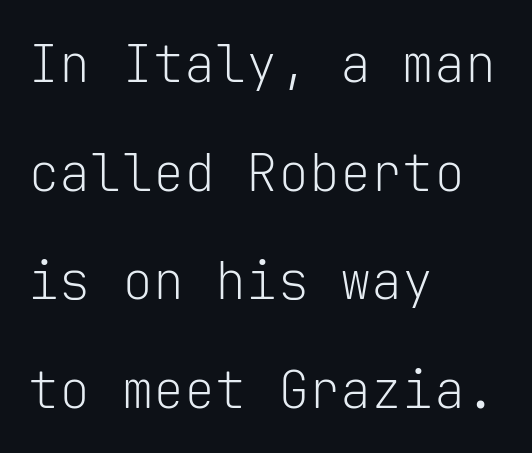
{"serif": "no", "italic": "no", "bold": "no", "weight": "light", "width": "normal", "stroke_contrast": "low", "x_height": "medium", "monospaced": "yes", "underline": "no", "align": "left", "line_spacing": "loose", "line_spacing_ratio": 2.09, "letter_spacing": "normal", "letter_spacing_em": 0.0, "glyph_px": 52}
